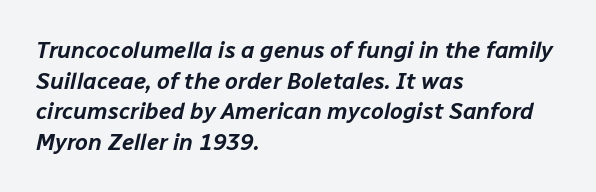
{"italic": "yes", "lean": "right", "slant_degrees": 12, "underline": "no", "align": "left", "line_spacing": "normal", "line_spacing_ratio": 1.33, "letter_spacing": "normal", "letter_spacing_em": 0.0, "glyph_px": 23}
